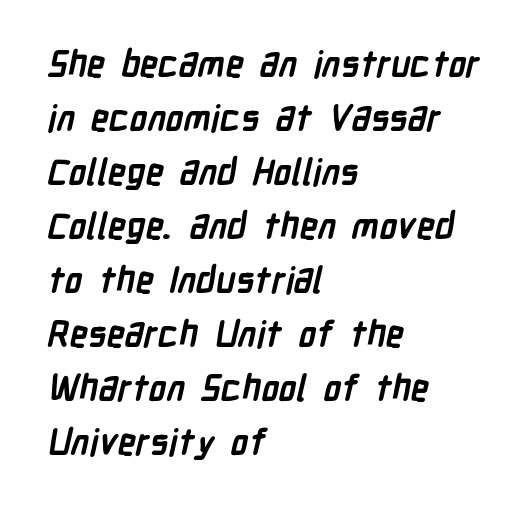
The image shows 36 px semibold, condensed sans-serif type; set left-aligned, normal line spacing (1.5x), normal letter spacing, not underlined; low stroke contrast and a medium x-height.
